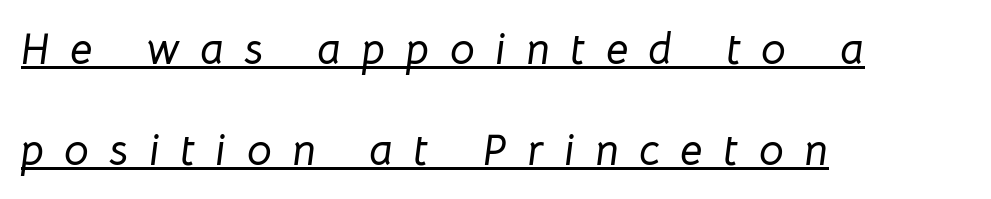
The image shows 44 px text type, italic (leaning right); set left-aligned, loose line spacing (2.29x), unusually wide letter spacing (+0.47 em), underlined; low stroke contrast and a medium x-height.
